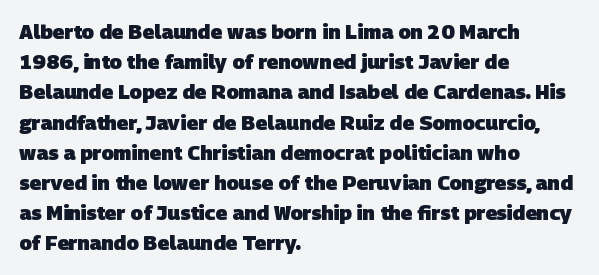
Caption: multi-line text, flush left, ragged right. Emphasis by weight is at full strength: bold. Normally led — the rows are evenly, conventionally spaced. The passage shown is not underscored anywhere. Between one letter and the next there's only the usual sliver of space.
